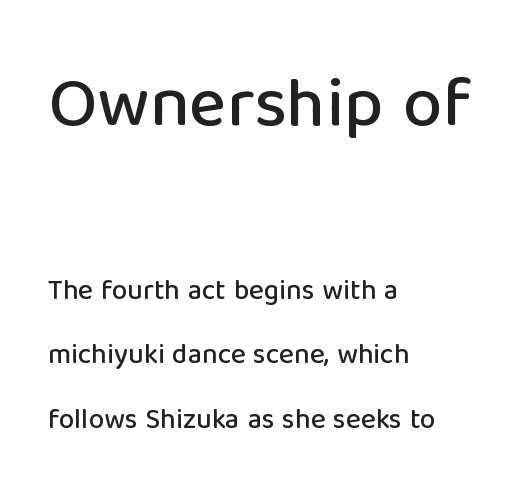
Varying glyph widths throughout — classic text-font behaviour. The letters carry no serifs — their stems end cleanly without finishing strokes. The zone under the glyphs is completely vacant. A typesetter would mark this as roman, not italic. Notice how the passage keeps a crisp vertical edge on the left only.
